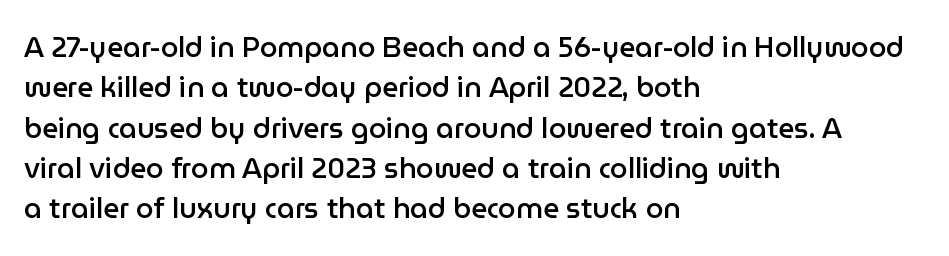
The image shows 28 px semibold sans-serif type, upright; set left-aligned, normal line spacing (1.44x), normal letter spacing, not underlined; low stroke contrast and a medium x-height.
